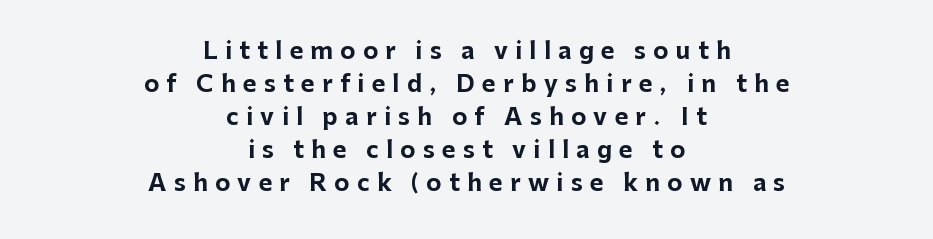
Q: Is the text bold? A: Yes.
Q: Is the text italic (slanted)? A: No, it is upright.
Q: Is the text underlined? A: No.
Q: How is the paragraph aligned? A: Centered.
Q: Is the spacing between letters normal or unusually wide? A: Unusually wide.
Q: Is the spacing between lines tight, normal or loose? A: Normal.
